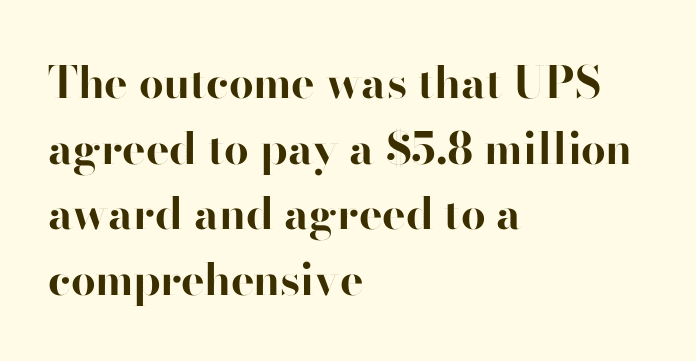
The typesetting leans heavy: a genuine bold. The vertical gap from one line to the next is medium. Underline: absent. Varying glyph widths throughout — classic text-font behaviour.
